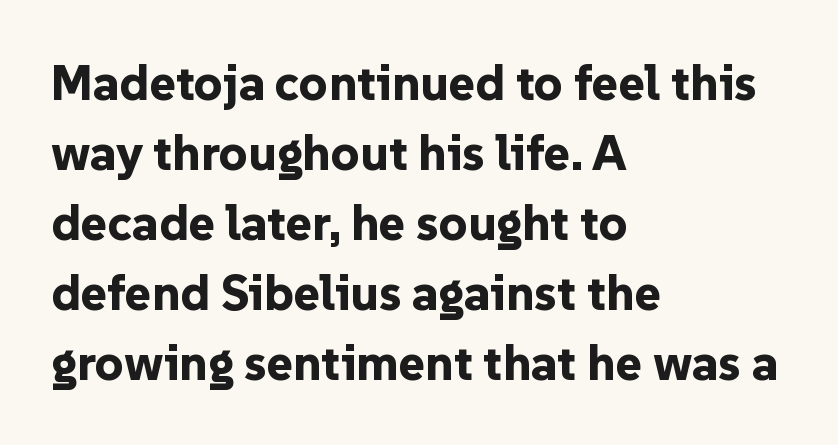
The image shows 50 px bold sans-serif type, upright; set left-aligned, normal line spacing (1.4x), normal letter spacing, not underlined; low stroke contrast and a medium x-height.
